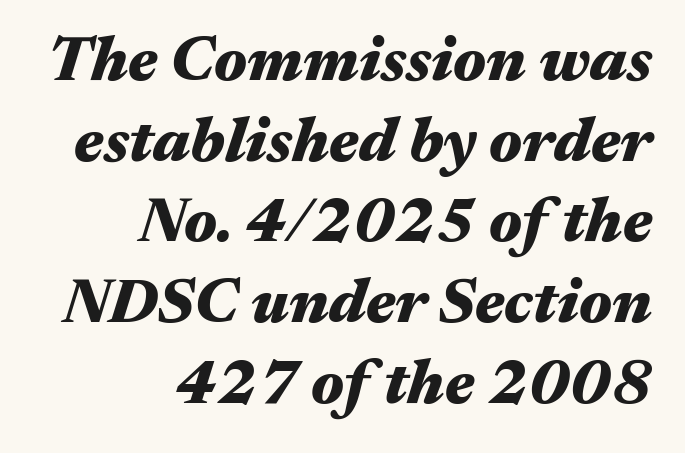
Q: Is the text bold? A: Yes.
Q: Is the text italic (slanted)? A: Yes, it leans right by about 17 degrees.
Q: Is the text underlined? A: No.
Q: How is the paragraph aligned? A: Right-aligned.
Q: Is the spacing between letters normal or unusually wide? A: Normal.
Q: Is the spacing between lines tight, normal or loose? A: Normal.
Q: Width (condensed, normal, or wide)? A: Wide.
Q: Stroke contrast? A: Medium.
Q: x-height? A: Medium.
Q: Monospaced? A: No.
